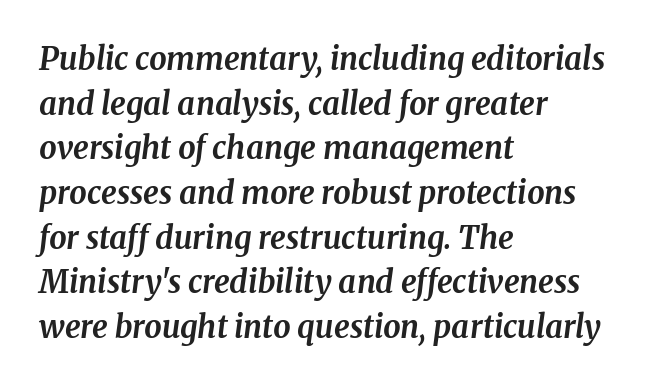
Do the characters align in a grid? No, the font is proportional. Clear beneath every line of the passage. Looking at the ascenders, they clearly lean. Horizontal bands of white between lines are of average thickness. Set as a true bold cut, around the 700 mark.
